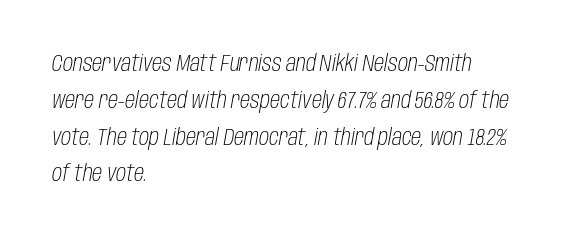
The lines are quadded left. Each row of text sits above clean, open space. Letters have the restrained weight of plain body copy at most. The font's italic variant was chosen for this text.
